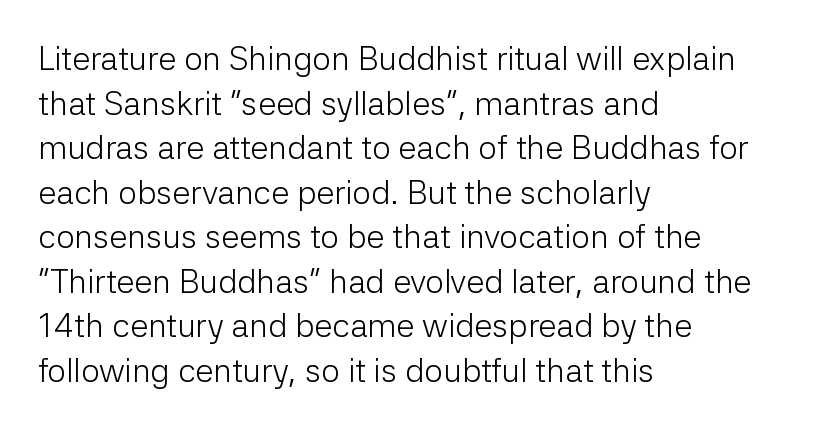
{"serif": "no", "italic": "no", "bold": "no", "weight": "light", "width": "normal", "stroke_contrast": "low", "x_height": "medium", "monospaced": "no", "underline": "no", "align": "left", "line_spacing": "normal", "line_spacing_ratio": 1.35, "letter_spacing": "normal", "letter_spacing_em": 0.0, "glyph_px": 33}
